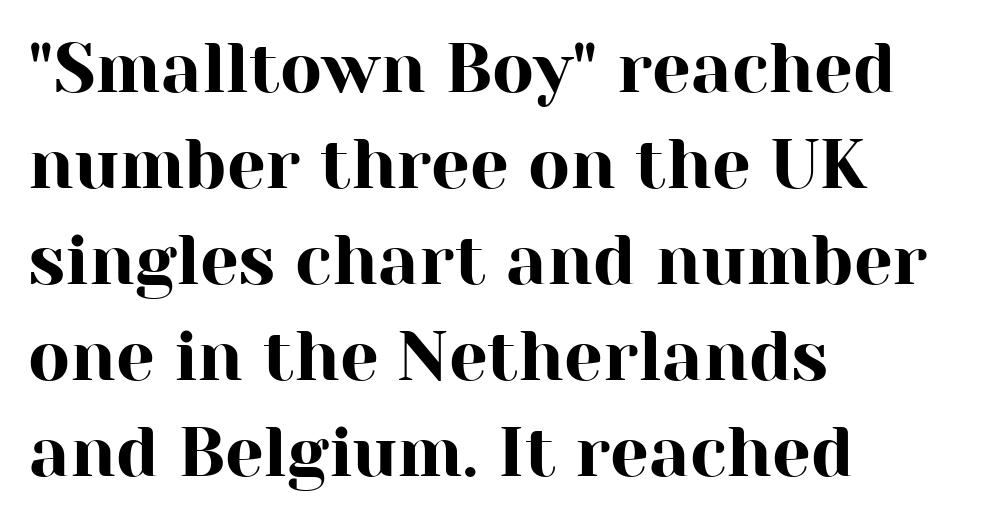
The image shows 69 px serif type, upright; set left-aligned, normal line spacing (1.39x), normal letter spacing, not underlined; high stroke contrast and a medium x-height.
